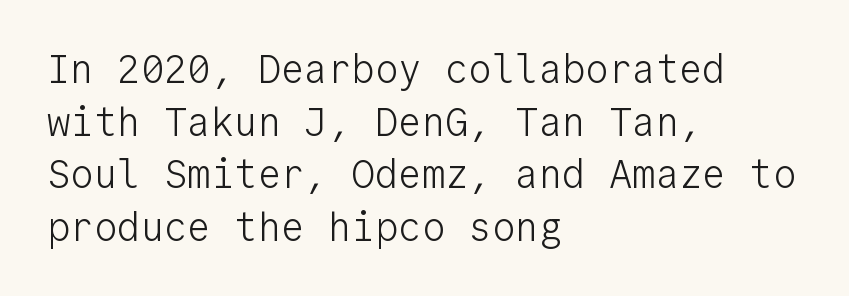
The image shows 39 px light sans-serif type, upright, monospaced; set left-aligned, normal line spacing (1.35x), normal letter spacing, not underlined; low stroke contrast and a medium x-height.
